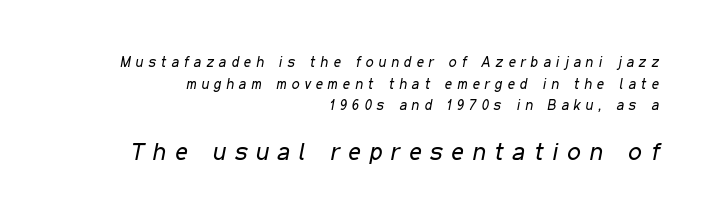
{"italic": "yes", "lean": "right", "slant_degrees": 11, "bold": "no", "underline": "no", "align": "right", "line_spacing": "normal", "line_spacing_ratio": 1.55, "letter_spacing": "wide", "letter_spacing_em": 0.37, "larger_block": "second", "size_ratio": 1.71, "glyph_px": 24}
